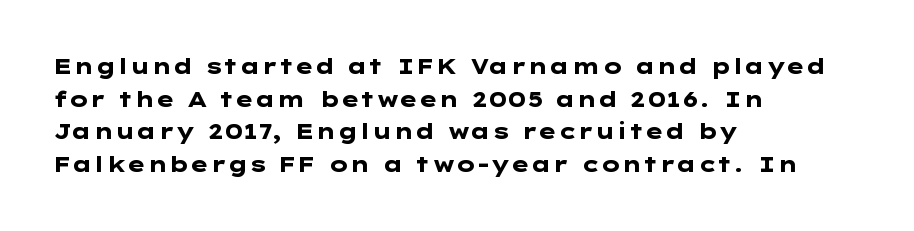
The image shows 21 px bold type, upright; set left-aligned, normal line spacing (1.55x), normal letter spacing, not underlined.
